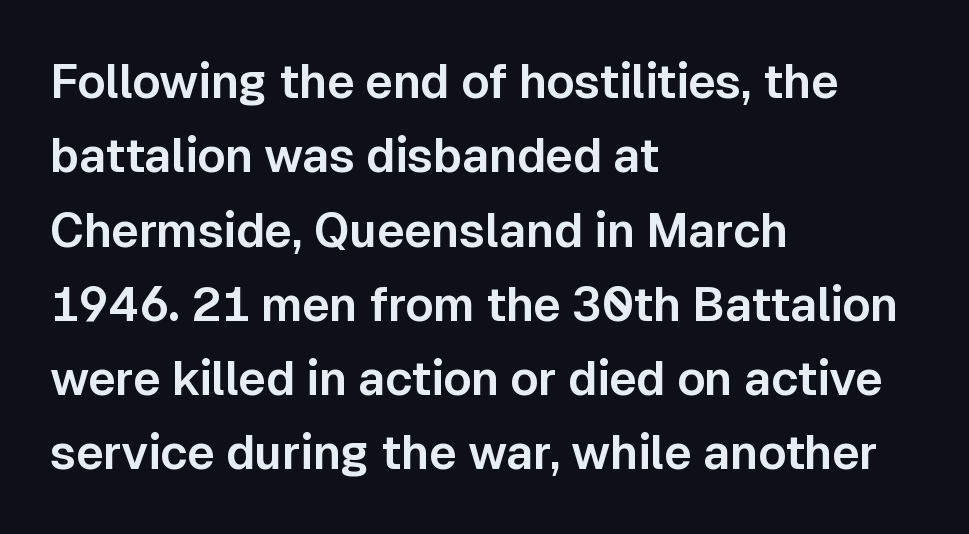
These lines are set flush left with a ragged right edge. This sample has the flowing, uneven cadence of proportional lettering. Each word holds together tightly as a unit, with standard inter-letter gaps. Descender tails drop into unmarked territory.
